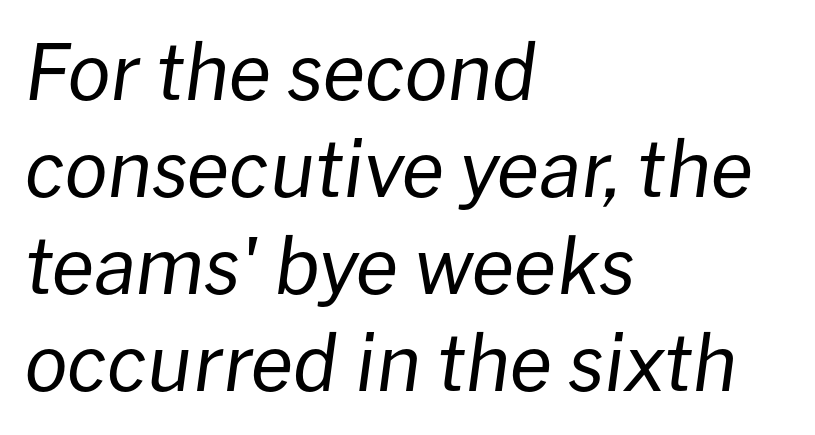
The image shows 77 px regular-weight type, italic (leaning right); set left-aligned, normal line spacing (1.26x), normal letter spacing, not underlined; low stroke contrast and a medium x-height.
